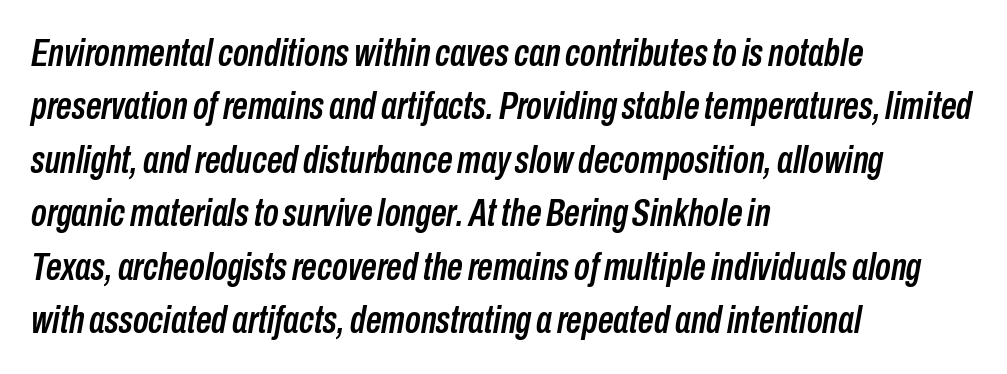
Q: Is the text italic (slanted)? A: Yes, it leans right by about 10 degrees.
Q: Is the text underlined? A: No.
Q: How is the paragraph aligned? A: Left-aligned.
Q: Is the spacing between letters normal or unusually wide? A: Normal.
Q: Is the spacing between lines tight, normal or loose? A: Normal.
Q: Width (condensed, normal, or wide)? A: Condensed.
Q: Stroke contrast? A: Low.
Q: x-height? A: Medium.
Q: Monospaced? A: No.
